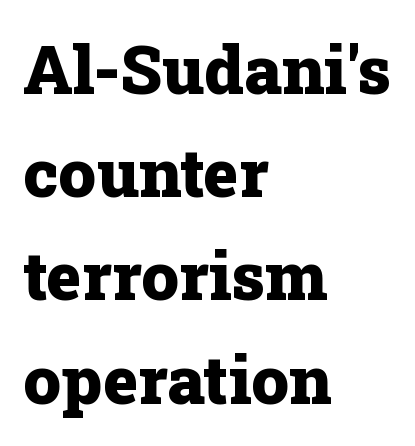
{"serif": "yes", "italic": "no", "bold": "yes", "weight": "heavy", "width": "normal", "stroke_contrast": "low", "x_height": "medium", "monospaced": "no", "underline": "no", "align": "left", "line_spacing": "normal", "line_spacing_ratio": 1.54, "letter_spacing": "normal", "letter_spacing_em": 0.0, "glyph_px": 67}
